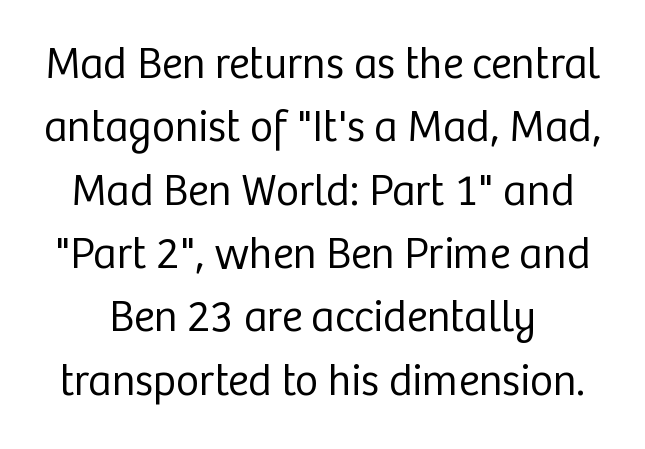
Q: Is the text bold? A: No.
Q: Is the text italic (slanted)? A: No, it is upright.
Q: Is the typeface a serif or a sans-serif typeface? A: Sans-serif.
Q: Is the text underlined? A: No.
Q: Is the spacing between letters normal or unusually wide? A: Normal.
Q: Is the spacing between lines tight, normal or loose? A: Normal.
Q: Width (condensed, normal, or wide)? A: Normal.
Q: Stroke contrast? A: Low.
Q: x-height? A: Medium.
Q: Monospaced? A: No.
